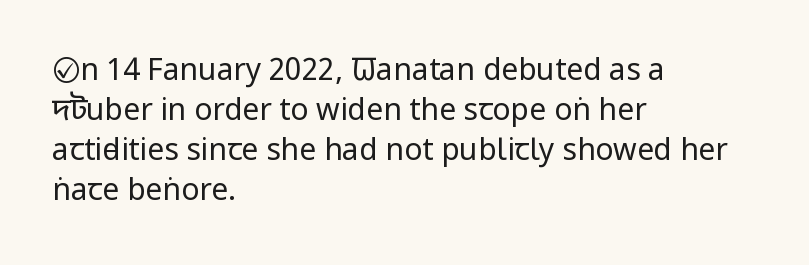
Q: Is the text bold? A: No.
Q: Is the text italic (slanted)? A: No, it is upright.
Q: Is the typeface a serif or a sans-serif typeface? A: Sans-serif.
Q: Is the text underlined? A: No.
Q: How is the paragraph aligned? A: Left-aligned.
Q: Is the spacing between letters normal or unusually wide? A: Normal.
Q: Is the spacing between lines tight, normal or loose? A: Normal.
Q: Width (condensed, normal, or wide)? A: Condensed.
Q: Stroke contrast? A: Low.
Q: x-height? A: Large.
Q: Monospaced? A: No.
